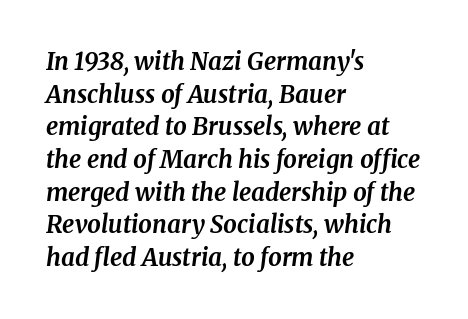
{"italic": "yes", "lean": "right", "slant_degrees": 8, "bold": "yes", "underline": "no", "align": "left", "line_spacing": "normal", "line_spacing_ratio": 1.36, "letter_spacing": "normal", "letter_spacing_em": 0.0, "glyph_px": 24}
